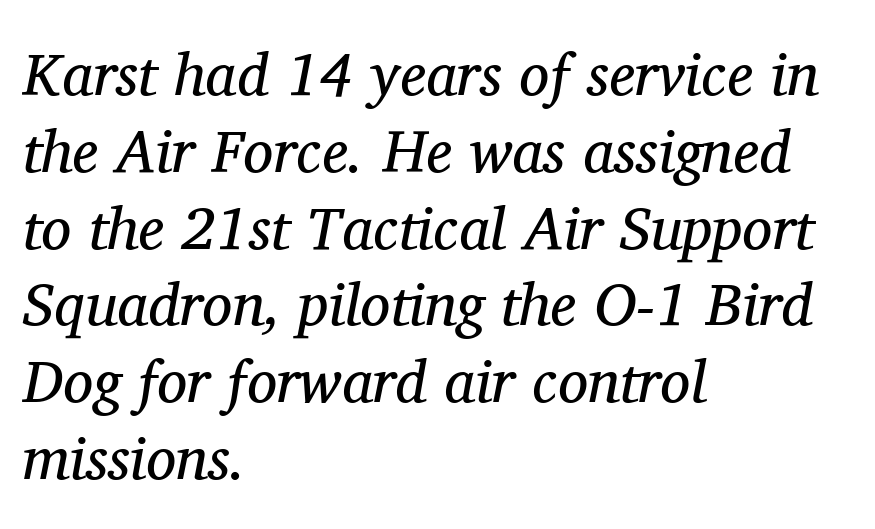
The image shows 60 px regular-weight serif type, italic (leaning right); set left-aligned, normal line spacing (1.28x), normal letter spacing, not underlined; medium stroke contrast and a medium x-height.
